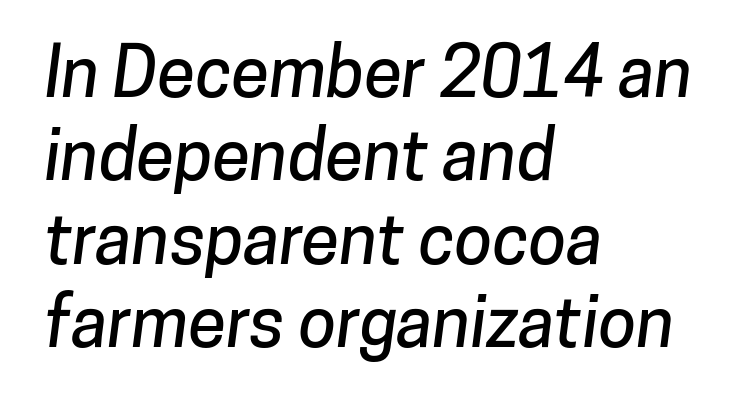
Stroke terminals: plain, sans-serif. This sample has the flowing, uneven cadence of proportional lettering. The letters sit at their default tracking, neither squeezed nor spread. The space directly below the letters is spotless. These lines are set flush left with a ragged right edge.
